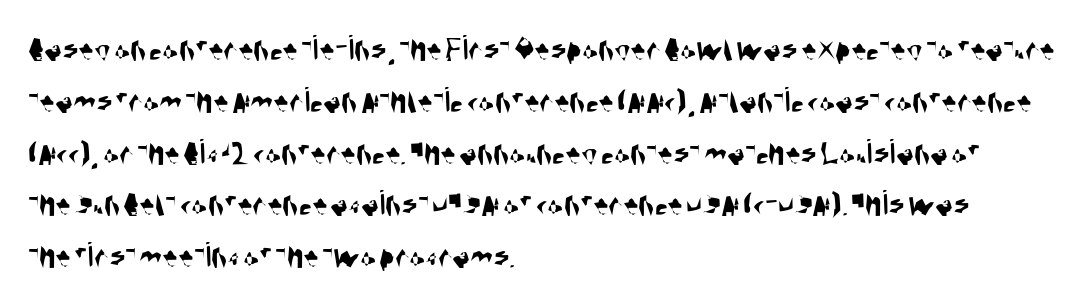
{"serif": "no", "width": "condensed", "stroke_contrast": "medium", "x_height": "large", "monospaced": "no", "underline": "no", "align": "left", "line_spacing": "normal", "line_spacing_ratio": 1.4, "letter_spacing": "normal", "letter_spacing_em": 0.0, "glyph_px": 37}
